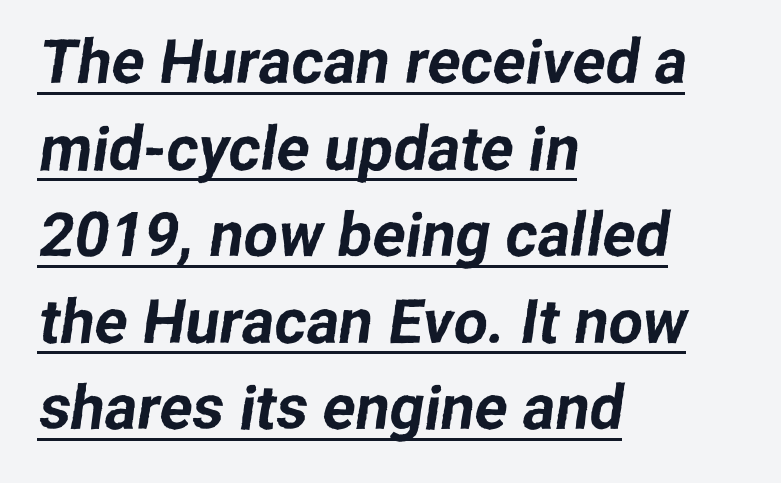
The image shows 61 px sans-serif type; set left-aligned, normal line spacing (1.42x), normal letter spacing, underlined; low stroke contrast and a medium x-height.
